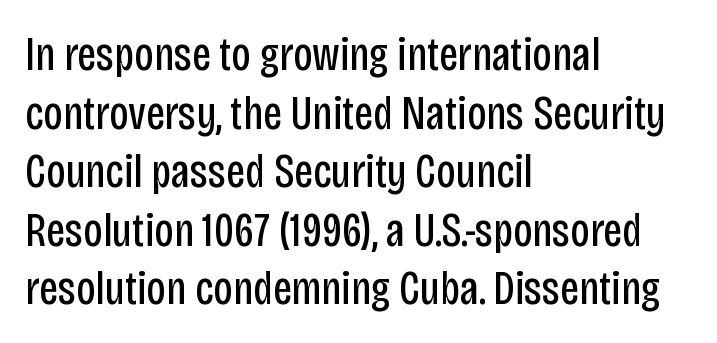
Between one letter and the next there's only the usual sliver of space. This is not heavy type; no bold has been used. Think of a printed novel: that variable character pitch is what you see here. Observe the absence of serifs on each vertical stroke in this sample. The string is rendered with underlining switched off. Italic? Not at all — the glyphs are vertical.
